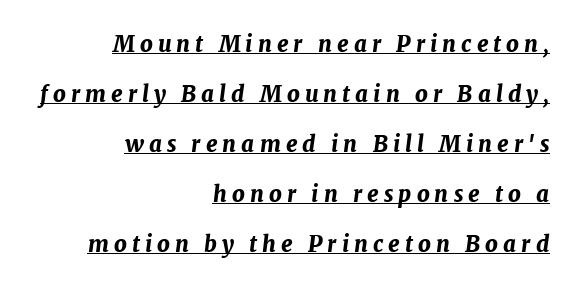
{"italic": "yes", "lean": "right", "slant_degrees": 7, "bold": "yes", "underline": "yes", "align": "right", "line_spacing": "loose", "line_spacing_ratio": 2.27, "letter_spacing": "wide", "letter_spacing_em": 0.23, "glyph_px": 22}
